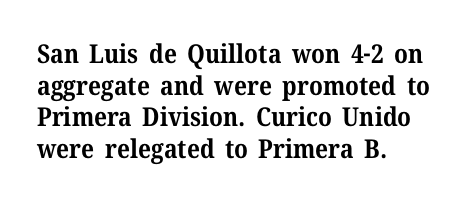
Q: Is the text bold? A: Yes.
Q: Is the text italic (slanted)? A: No, it is upright.
Q: Is the text underlined? A: No.
Q: How is the paragraph aligned? A: Left-aligned.
Q: Is the spacing between letters normal or unusually wide? A: Normal.
